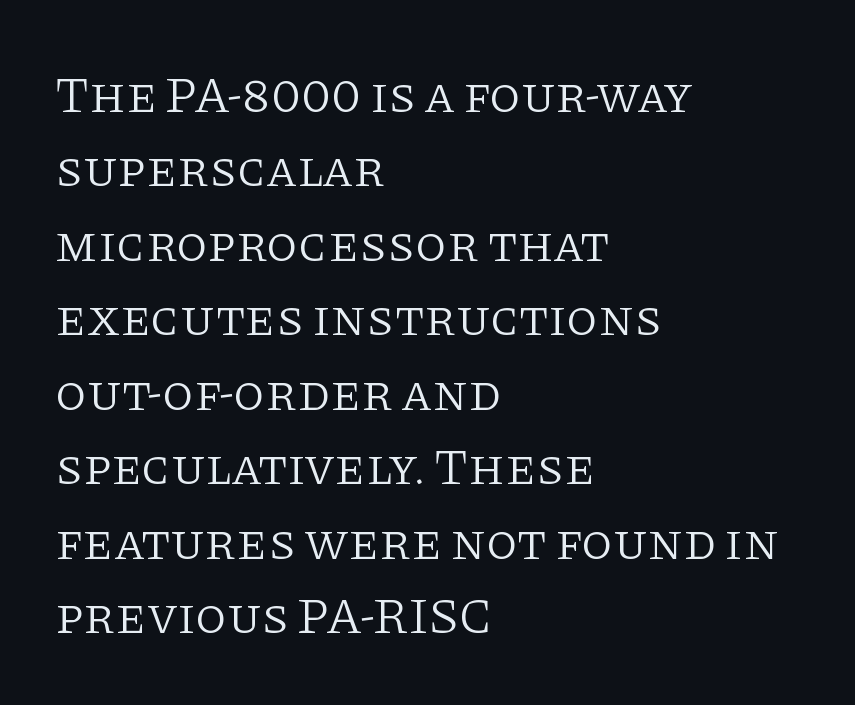
The image shows 51 px light serif type, upright; set left-aligned, normal line spacing (1.46x), normal letter spacing, not underlined; low stroke contrast and a large x-height.
